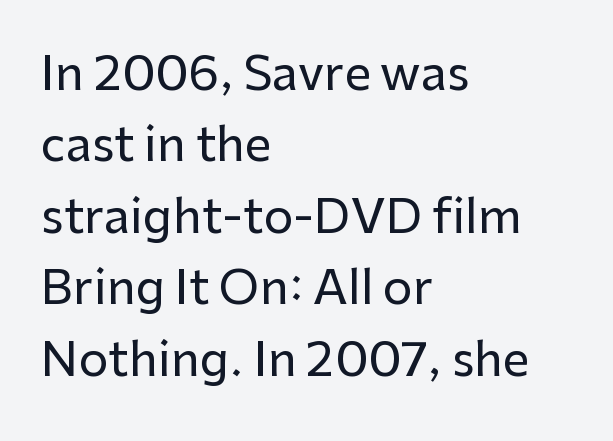
Q: Is the text italic (slanted)? A: No, it is upright.
Q: Is the typeface a serif or a sans-serif typeface? A: Sans-serif.
Q: Is the text underlined? A: No.
Q: How is the paragraph aligned? A: Left-aligned.
Q: Is the spacing between letters normal or unusually wide? A: Normal.
Q: Is the spacing between lines tight, normal or loose? A: Normal.
Q: Width (condensed, normal, or wide)? A: Normal.
Q: Stroke contrast? A: Low.
Q: x-height? A: Medium.
Q: Monospaced? A: No.
